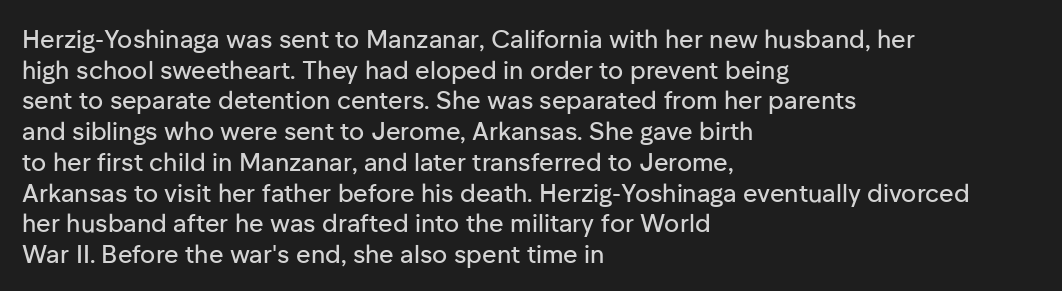
{"italic": "no", "underline": "no", "align": "left", "line_spacing_ratio": 1.23, "letter_spacing": "normal", "letter_spacing_em": 0.0, "glyph_px": 25}
